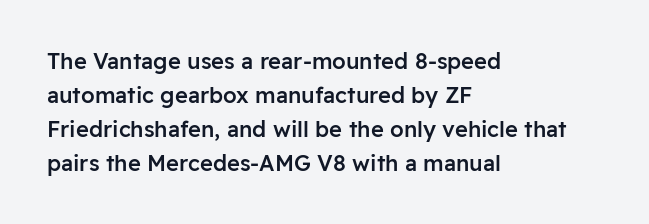
The image shows 22 px text type, upright; set left-aligned, normal line spacing (1.54x), normal letter spacing, not underlined.
